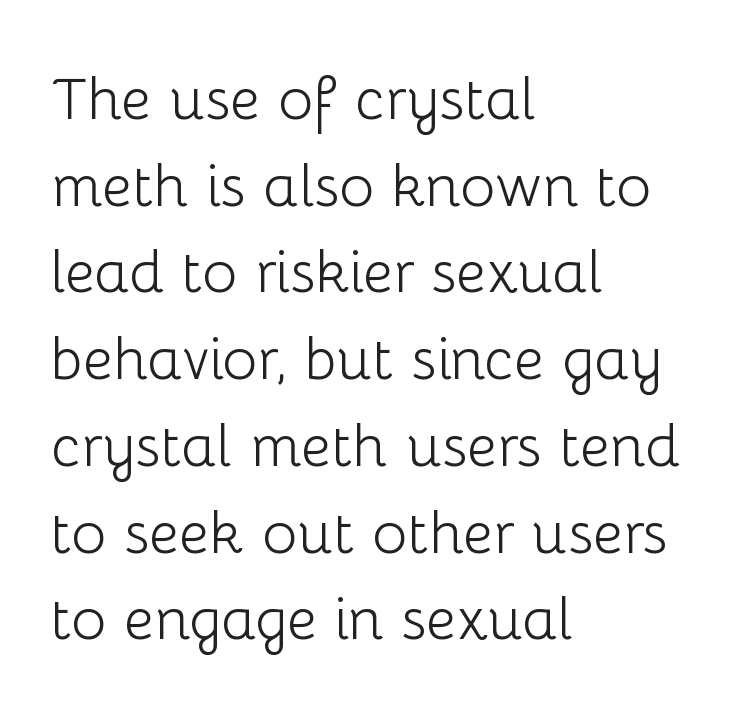
{"serif": "no", "italic": "no", "bold": "no", "weight": "light", "width": "normal", "stroke_contrast": "low", "x_height": "medium", "monospaced": "no", "underline": "no", "align": "left", "line_spacing": "normal", "line_spacing_ratio": 1.47, "letter_spacing": "normal", "letter_spacing_em": 0.0, "glyph_px": 59}
